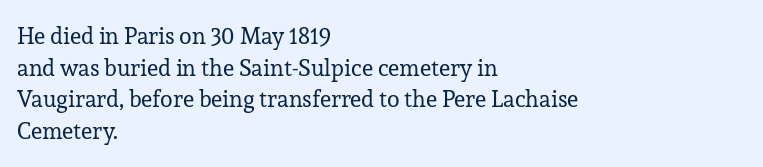
Q: Is the text bold? A: No.
Q: Is the text italic (slanted)? A: No, it is upright.
Q: Is the text underlined? A: No.
Q: How is the paragraph aligned? A: Left-aligned.
Q: Is the spacing between letters normal or unusually wide? A: Normal.
Q: Is the spacing between lines tight, normal or loose? A: Normal.
